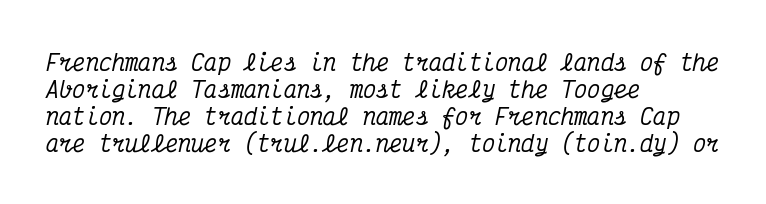
Q: Is the text italic (slanted)? A: Yes, it leans right by about 12 degrees.
Q: Is the text underlined? A: No.
Q: How is the paragraph aligned? A: Left-aligned.
Q: Is the spacing between letters normal or unusually wide? A: Normal.
